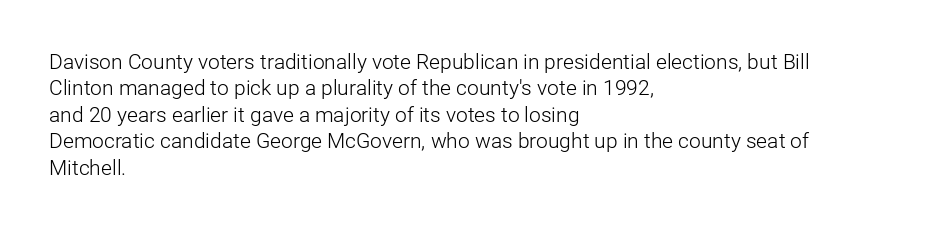
Q: Is the text bold? A: No.
Q: Is the text italic (slanted)? A: No, it is upright.
Q: Is the text underlined? A: No.
Q: How is the paragraph aligned? A: Left-aligned.
Q: Is the spacing between letters normal or unusually wide? A: Normal.
Q: Is the spacing between lines tight, normal or loose? A: Normal.
